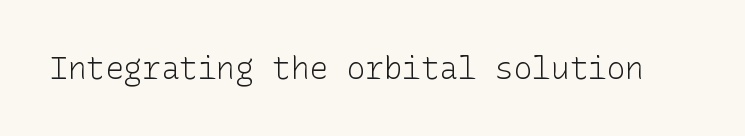
Q: Is the text bold? A: No.
Q: Is the text italic (slanted)? A: No, it is upright.
Q: Is the typeface a serif or a sans-serif typeface? A: Sans-serif.
Q: Is the text underlined? A: No.
Q: Is the spacing between letters normal or unusually wide? A: Normal.
Q: Width (condensed, normal, or wide)? A: Normal.
Q: Stroke contrast? A: Low.
Q: x-height? A: Medium.
